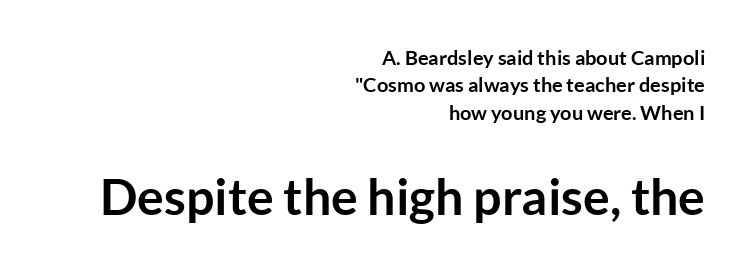
{"serif": "no", "italic": "no", "bold": "yes", "weight": "semibold", "width": "normal", "stroke_contrast": "low", "x_height": "medium", "monospaced": "no", "underline": "no", "align": "right", "line_spacing": "normal", "line_spacing_ratio": 1.37, "letter_spacing": "normal", "letter_spacing_em": 0.0, "larger_block": "second", "size_ratio": 2.5, "glyph_px": 50}
